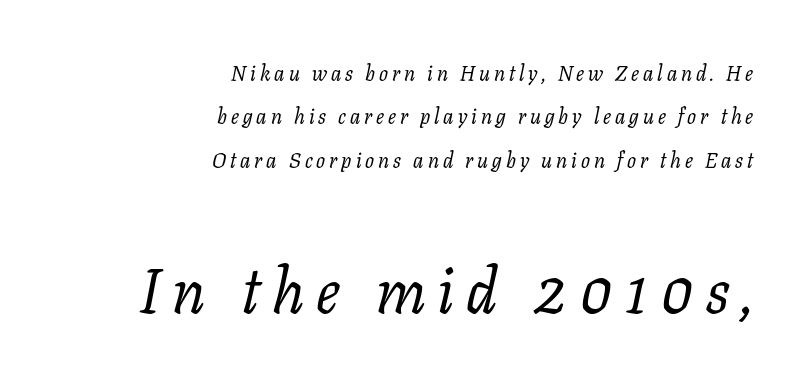
The image shows 63 px regular-weight serif type, italic (leaning right); set right-aligned, loose line spacing (2.06x), not underlined; the second (bottom) block is 3.0x larger; low stroke contrast and a medium x-height.
